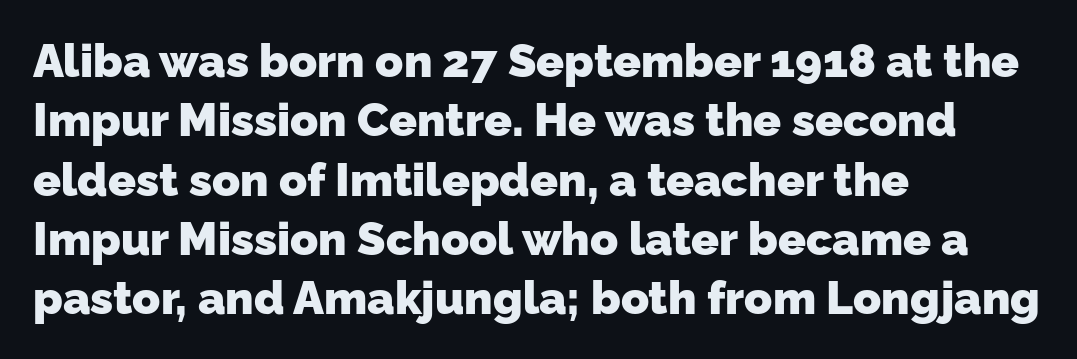
Q: Is the text bold? A: Yes.
Q: Is the typeface a serif or a sans-serif typeface? A: Sans-serif.
Q: Is the text underlined? A: No.
Q: How is the paragraph aligned? A: Left-aligned.
Q: Is the spacing between letters normal or unusually wide? A: Normal.
Q: Is the spacing between lines tight, normal or loose? A: Normal.
Q: Width (condensed, normal, or wide)? A: Normal.
Q: Stroke contrast? A: Low.
Q: x-height? A: Medium.
Q: Monospaced? A: No.
